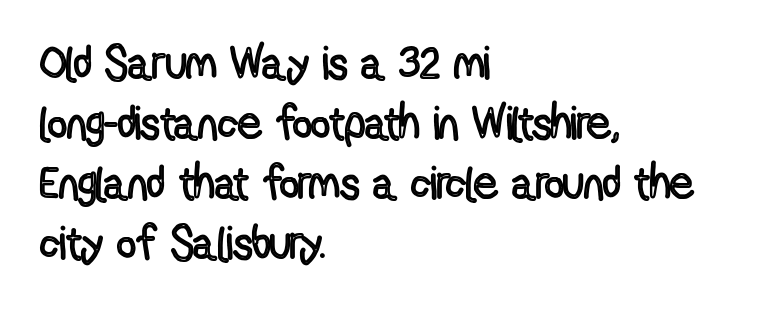
Here the designer chose a conventional face with non-uniform glyph widths. The lettering stays uniformly vertical, giving the passage a roman look. Default kerning and tracking; the words read as compact shapes. All the whitespace from short lines collects on the right. The string is rendered with underlining switched off.
